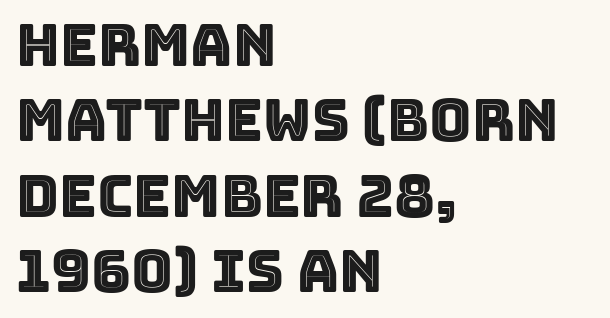
Q: Is the text italic (slanted)? A: No, it is upright.
Q: Is the text underlined? A: No.
Q: How is the paragraph aligned? A: Left-aligned.
Q: Is the spacing between letters normal or unusually wide? A: Normal.
Q: Is the spacing between lines tight, normal or loose? A: Normal.
Q: Width (condensed, normal, or wide)? A: Normal.
Q: x-height? A: Large.
Q: Monospaced? A: No.
